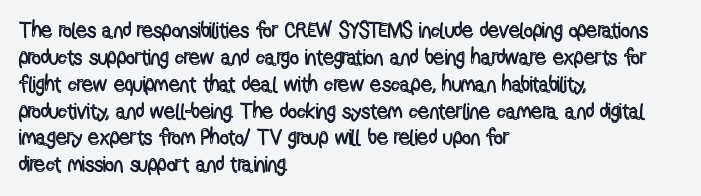
{"italic": "no", "underline": "no", "align": "left", "line_spacing_ratio": 1.22, "letter_spacing": "normal", "letter_spacing_em": 0.0, "glyph_px": 22}
